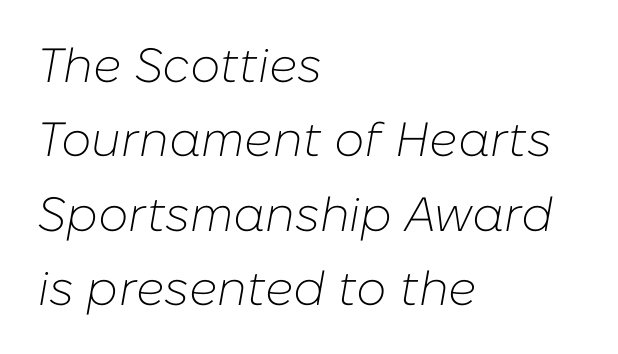
This sample uses an oblique cut, with every glyph tilted off the vertical. Glyph-to-glyph distance matches everyday printed text. The letters advance in unequal steps, a hallmark of proportional type. Notice how descenders clear the ascenders below comfortably — that's standard leading. Has an underline been added? It has not.
